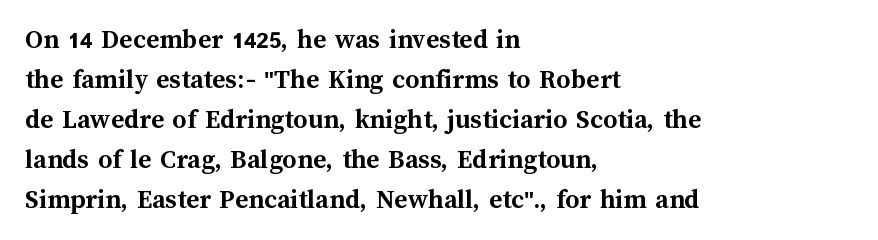
Q: Is the text bold? A: Yes.
Q: Is the text italic (slanted)? A: No, it is upright.
Q: Is the text underlined? A: No.
Q: How is the paragraph aligned? A: Left-aligned.
Q: Is the spacing between letters normal or unusually wide? A: Normal.
Q: Is the spacing between lines tight, normal or loose? A: Normal.
Q: Width (condensed, normal, or wide)? A: Normal.
Q: Stroke contrast? A: Medium.
Q: x-height? A: Medium.
Q: Monospaced? A: No.
